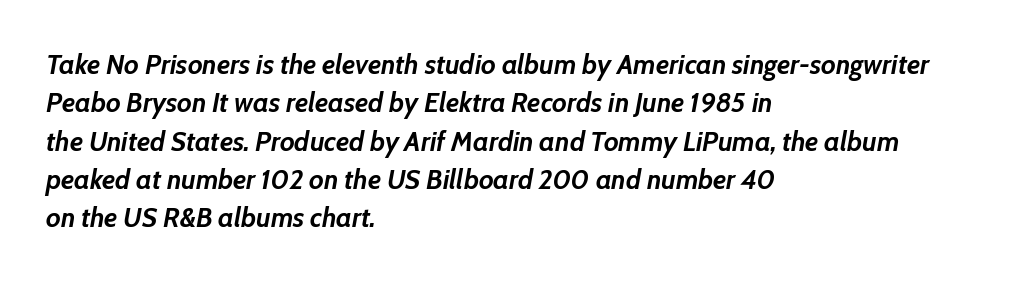
The image shows 28 px semibold type, italic (leaning right); set left-aligned, normal line spacing (1.37x), normal letter spacing, not underlined; low stroke contrast and a medium x-height.
